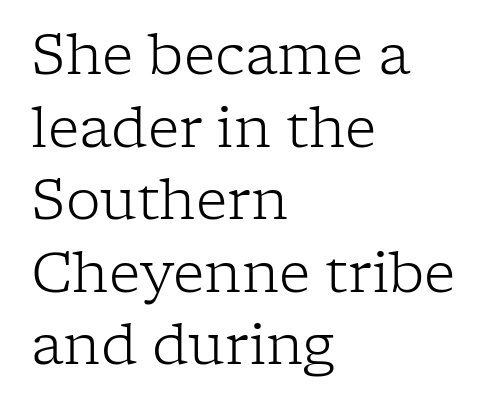
Q: Is the text bold? A: No.
Q: Is the text italic (slanted)? A: No, it is upright.
Q: Is the typeface a serif or a sans-serif typeface? A: Serif.
Q: Is the text underlined? A: No.
Q: How is the paragraph aligned? A: Left-aligned.
Q: Is the spacing between letters normal or unusually wide? A: Normal.
Q: Is the spacing between lines tight, normal or loose? A: Normal.
Q: Width (condensed, normal, or wide)? A: Normal.
Q: Stroke contrast? A: Low.
Q: x-height? A: Medium.
Q: Monospaced? A: No.
